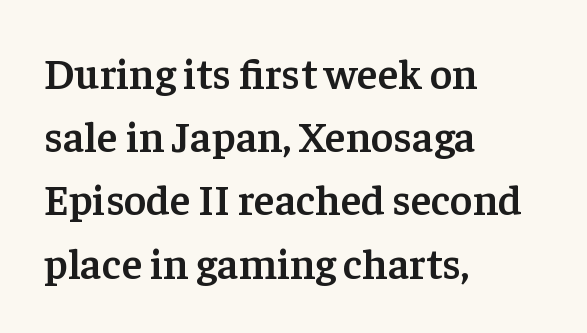
{"serif": "yes", "italic": "no", "bold": "semi", "weight": "semibold", "width": "normal", "stroke_contrast": "low", "x_height": "medium", "monospaced": "no", "underline": "no", "align": "left", "line_spacing": "normal", "line_spacing_ratio": 1.47, "letter_spacing": "normal", "letter_spacing_em": 0.0, "glyph_px": 43}
